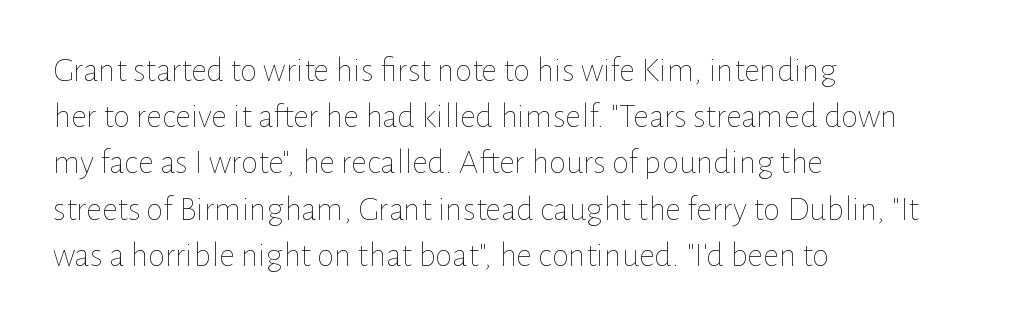
What stands out about the letter spacing? Nothing — it is the standard amount. Rows of type keep a routine distance in the vertical direction. Is there any slant? The stems are plumb. Summary of weight: not heavy and not bold. Type without underlining. Reading down the block, your eye returns to a fixed left position each line.
